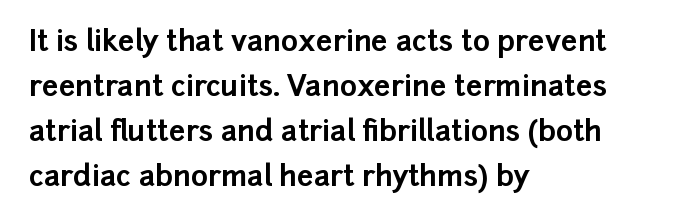
Descenders are the only things crossing below the line. Is the block centered? No — it sits flush against the left margin. Ordinary non-slanted type is in use. The lines sit at an ordinary, default distance from one another. Characters follow at the spacing the type designer built in.
